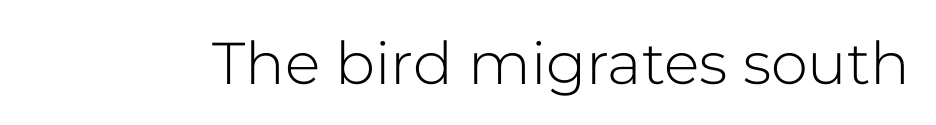
A sans-serif font was chosen for this passage. You could not count columns in this text — the font is proportionally spaced. The words here are not underlined. Tracking value appears to be zero — textbook default spacing. The lettering holds an erect, upright posture throughout. The passage shown is not bold in any degree.
